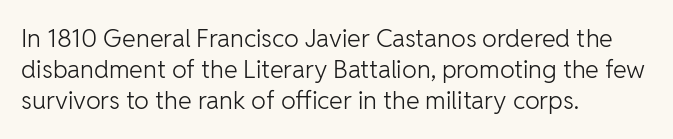
The image shows 25 px text type, upright; set left-aligned, normal line spacing (1.25x), normal letter spacing, not underlined.
